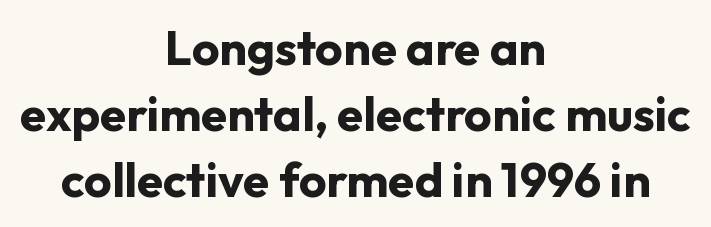
Vertical spacing — default. Designer's note — italics off, roman on. Short and long lines alike share a common midpoint. The passage shown is typed in a proportional face where columns would drift.
